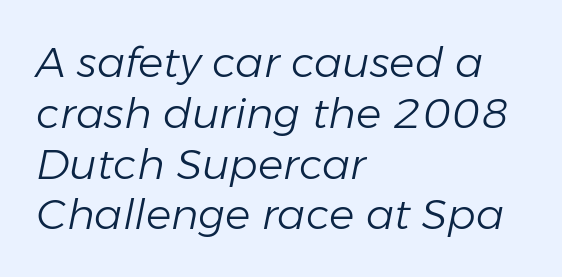
Glance below the letters and you will spot only blank space. Slant detected: the letters are inclined. The face used here is proportionally spaced, like ordinary book or web type. Here the glyphs are tracked normally, forming tight word shapes. Is the block centered? No — it sits flush against the left margin.
